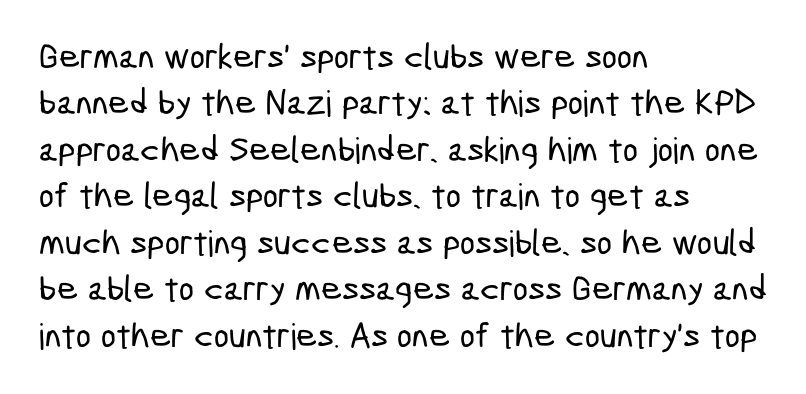
The image shows 36 px condensed sans-serif type; set left-aligned, normal line spacing (1.29x), normal letter spacing, not underlined; low stroke contrast and a medium x-height.
